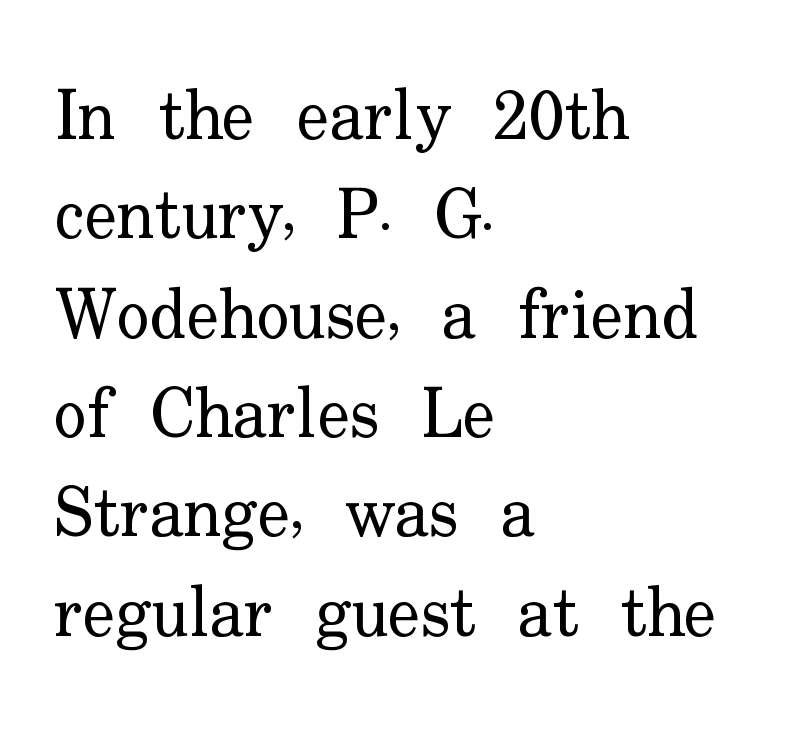
Counters stay open thanks to moderate or lighter strokes. This sample uses an upright cut, with every glyph sitting square on the baseline. Font category for this specimen: serif. What's the leading like? Ordinary, nothing unusual. Words appear dense and cohesive because spacing is normal.
